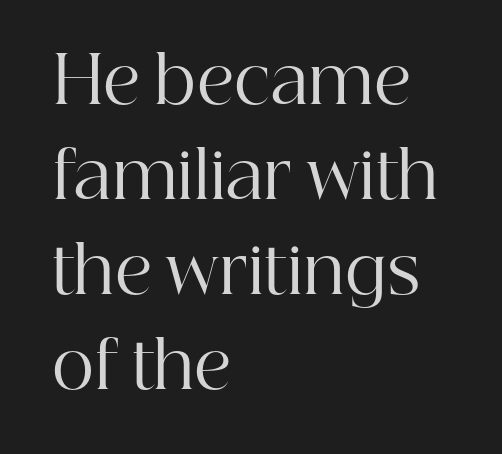
{"serif": "yes", "italic": "no", "bold": "no", "weight": "regular", "width": "normal", "stroke_contrast": "high", "x_height": "medium", "monospaced": "no", "underline": "no", "align": "left", "line_spacing": "normal", "line_spacing_ratio": 1.46, "letter_spacing": "normal", "letter_spacing_em": 0.0, "glyph_px": 65}
